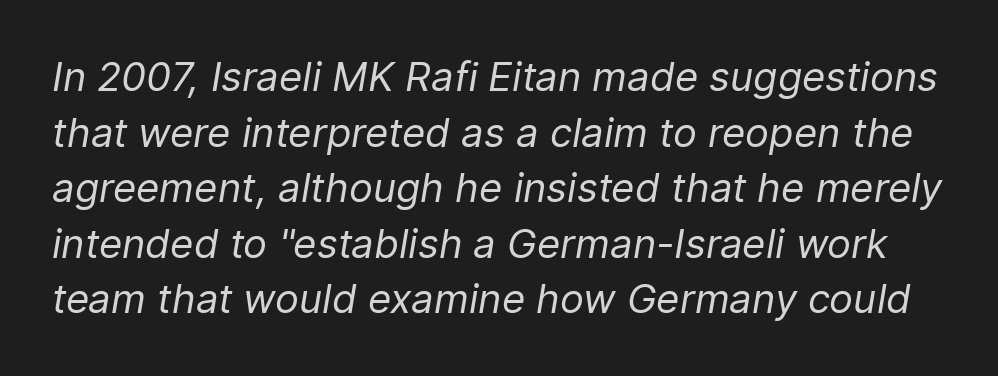
A light-to-regular cut is what we see here. Leading matches the norm, producing a regular column. The face used here is proportionally spaced, like ordinary book or web type. Just letters on the line, the space beneath them empty. There is no visible air inserted between adjacent glyphs. There's an unmistakable incline to the writing here.
